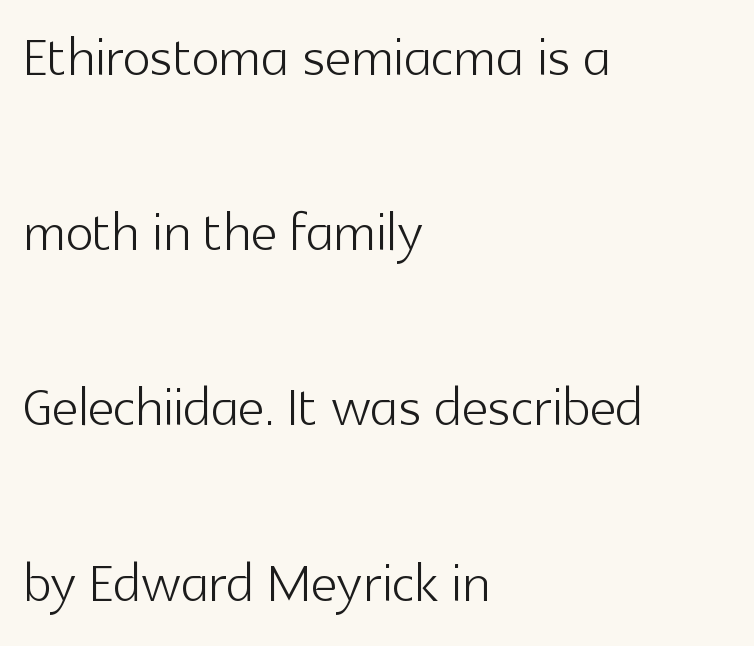
This sample uses an upright cut, with every glyph sitting square on the baseline. The line-height multiplier appears high, well above default. The weight tops out at a normal text grade. Reading down the block, your eye returns to a fixed left position each line. The characters display no serif detailing; their extremities are plain.
